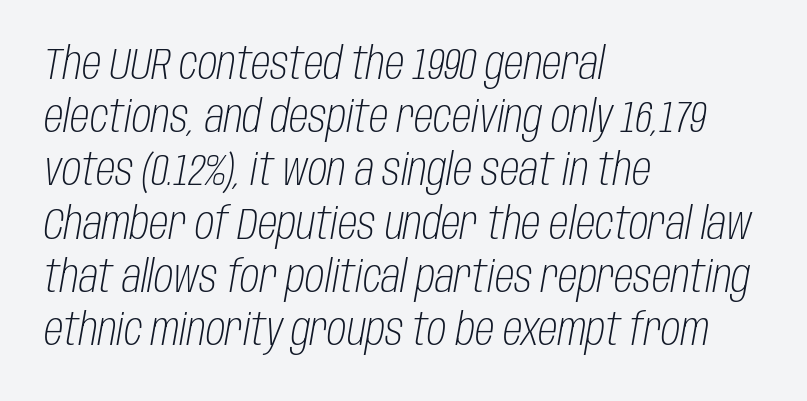
Q: Is the text bold? A: No.
Q: Is the text italic (slanted)? A: Yes, it leans right by about 10 degrees.
Q: Is the text underlined? A: No.
Q: How is the paragraph aligned? A: Left-aligned.
Q: Is the spacing between letters normal or unusually wide? A: Normal.
Q: Width (condensed, normal, or wide)? A: Condensed.
Q: Stroke contrast? A: Low.
Q: x-height? A: Large.
Q: Monospaced? A: No.
